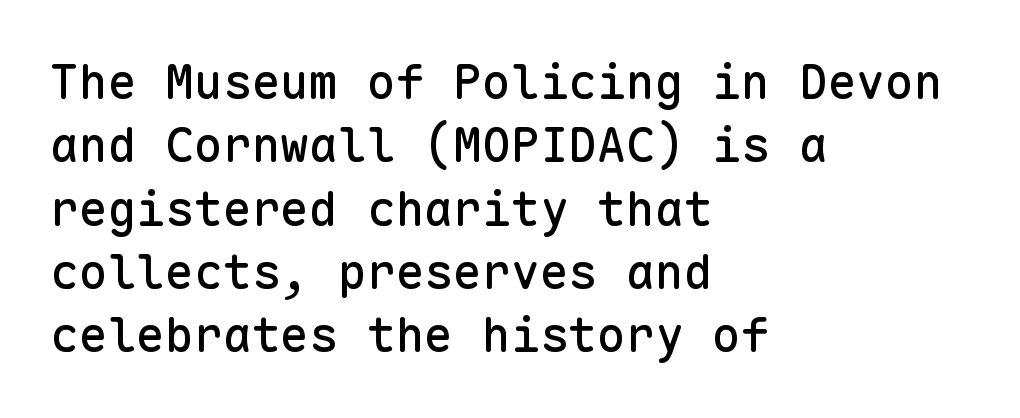
Q: Is the text italic (slanted)? A: No, it is upright.
Q: Is the typeface a serif or a sans-serif typeface? A: Sans-serif.
Q: Is the text underlined? A: No.
Q: How is the paragraph aligned? A: Left-aligned.
Q: Is the spacing between letters normal or unusually wide? A: Normal.
Q: Is the spacing between lines tight, normal or loose? A: Normal.
Q: Width (condensed, normal, or wide)? A: Normal.
Q: Stroke contrast? A: Low.
Q: x-height? A: Medium.
Q: Monospaced? A: Yes.
